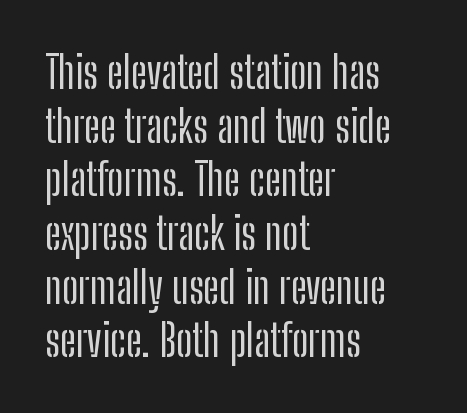
Character widths vary here, with narrow letters taking less room than wide ones. Beneath every word, the page is bare. The designer went with a sans here, leaving each stem footless. This sample uses plain, unmodified letter spacing.
